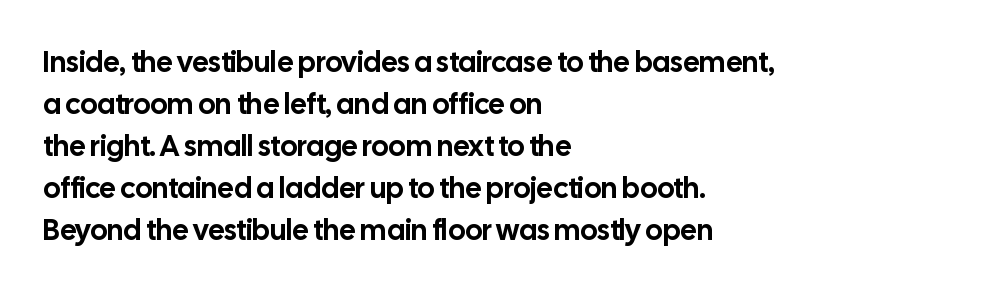
The image shows 29 px sans-serif type, upright; set left-aligned, normal line spacing (1.45x), normal letter spacing, not underlined; low stroke contrast and a medium x-height.
